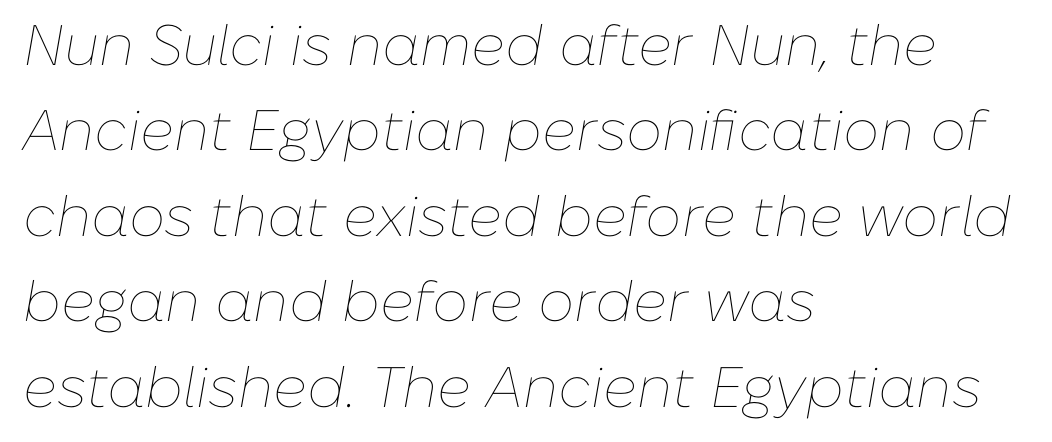
The image shows 57 px thin type, italic (leaning right); set left-aligned, normal line spacing (1.5x), normal letter spacing, not underlined; low stroke contrast and a medium x-height.
